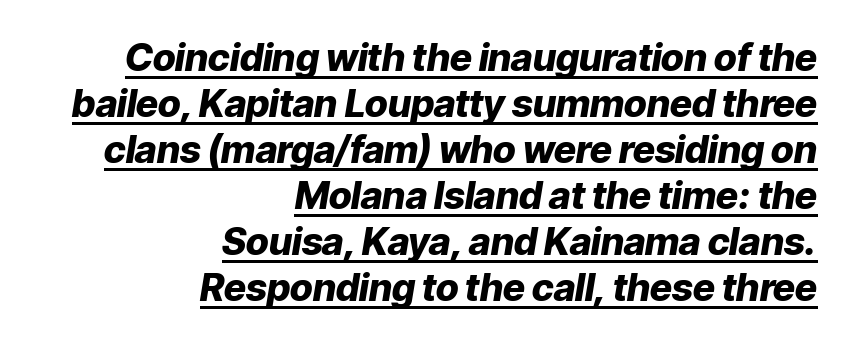
{"italic": "yes", "lean": "right", "slant_degrees": 9, "bold": "yes", "weight": "heavy", "width": "normal", "stroke_contrast": "low", "x_height": "medium", "monospaced": "no", "underline": "yes", "align": "right", "line_spacing_ratio": 1.21, "letter_spacing": "normal", "letter_spacing_em": 0.0, "glyph_px": 38}
